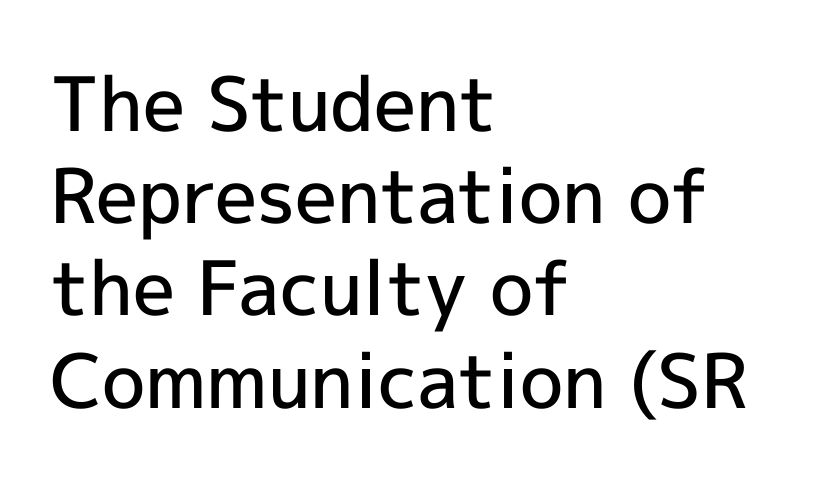
{"serif": "no", "italic": "no", "bold": "semi", "weight": "semibold", "width": "normal", "x_height": "medium", "monospaced": "no", "underline": "no", "align": "left", "line_spacing_ratio": 1.23, "letter_spacing": "normal", "letter_spacing_em": 0.0, "glyph_px": 75}
